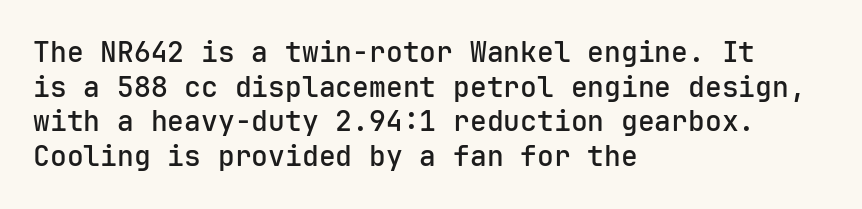
Look at the tracking — it's just the regular setting, nothing added. The strokes are fattened partway — semibold, not bold. Nope, not italic — everything's standing straight. Think of a typewriter: that constant character pitch is what you see here.
